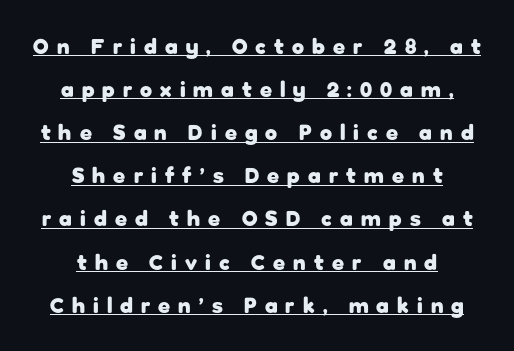
The paragraph shown floats in the horizontal middle. How would I describe the line gaps? Wide and relaxed. Chunky letters — that's bold for sure. Rendered with straight, roman letterforms. Substantial extra tracking has been applied to these lines.
